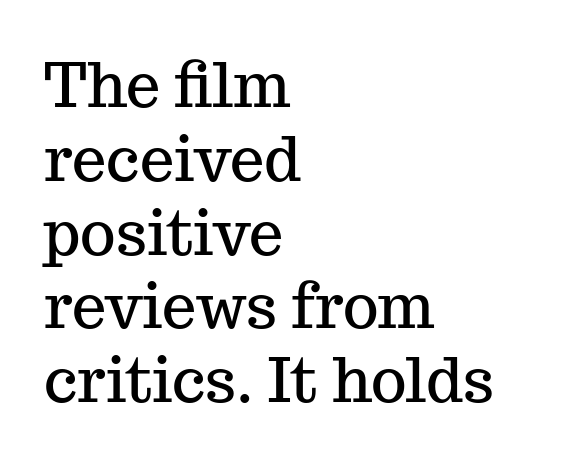
Q: Is the text italic (slanted)? A: No, it is upright.
Q: Is the typeface a serif or a sans-serif typeface? A: Serif.
Q: Is the text underlined? A: No.
Q: How is the paragraph aligned? A: Left-aligned.
Q: Is the spacing between letters normal or unusually wide? A: Normal.
Q: Width (condensed, normal, or wide)? A: Normal.
Q: Stroke contrast? A: Medium.
Q: x-height? A: Medium.
Q: Monospaced? A: No.
